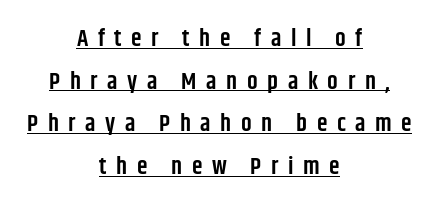
{"italic": "no", "bold": "semi", "underline": "yes", "align": "center", "line_spacing_ratio": 1.78, "letter_spacing": "wide", "letter_spacing_em": 0.4, "glyph_px": 24}
